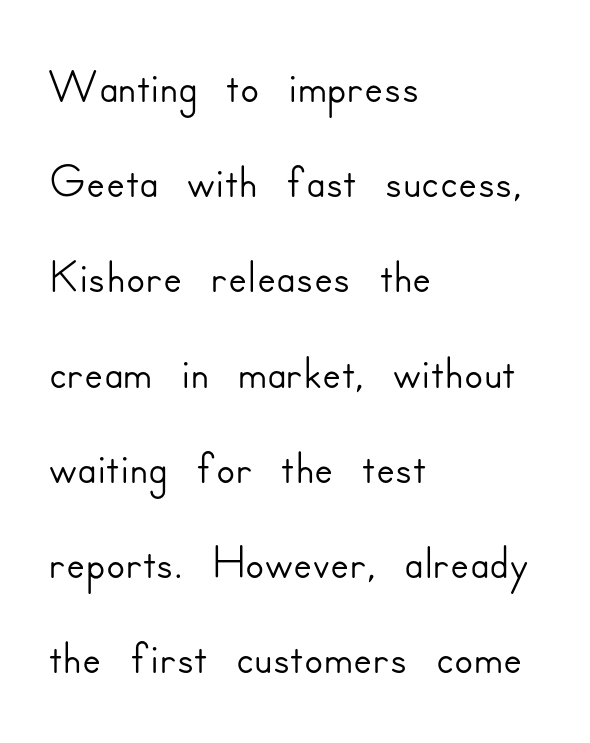
The face used here is proportionally spaced, like ordinary book or web type. These lines are set flush left with a ragged right edge. Honestly, there is no underline to notice here at all. The face used here is a sans, in the tradition of grotesques and geometrics. This rendering leaves character spacing at its baseline value. The specimen reads as upright at a glance.
